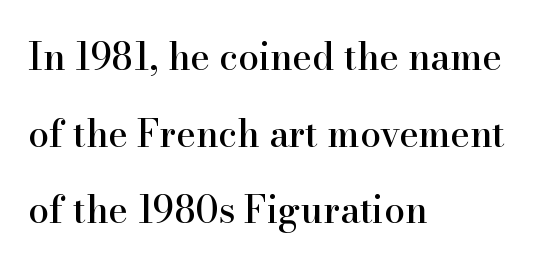
{"serif": "yes", "italic": "no", "width": "normal", "stroke_contrast": "high", "x_height": "small", "monospaced": "no", "underline": "no", "align": "left", "line_spacing": "loose", "line_spacing_ratio": 2.07, "letter_spacing": "normal", "letter_spacing_em": 0.0, "glyph_px": 37}
